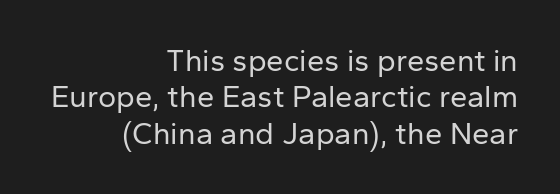
No feet cap the strokes, marking this as sans-serif type. A flush-right, rag-left setting is used for this passage. The typesetting does not lean heavy: it is not bold. It's the straight-up-and-down kind of type. Each letter keeps its own natural width here, so spacing adapts to shape.
